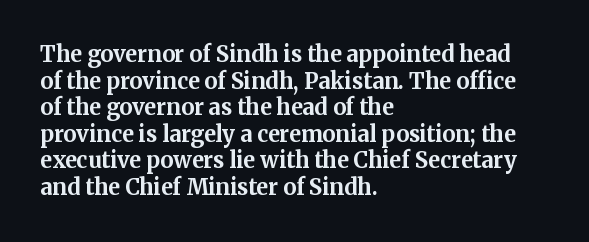
Q: Is the text bold? A: Yes.
Q: Is the text italic (slanted)? A: No, it is upright.
Q: Is the text underlined? A: No.
Q: How is the paragraph aligned? A: Left-aligned.
Q: Is the spacing between letters normal or unusually wide? A: Normal.
